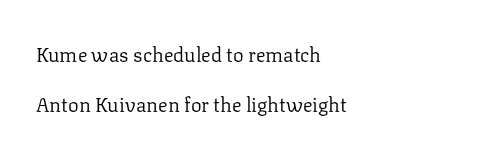
{"italic": "no", "bold": "no", "underline": "no", "align": "left", "line_spacing": "loose", "line_spacing_ratio": 2.5, "letter_spacing": "normal", "letter_spacing_em": 0.0, "glyph_px": 20}
